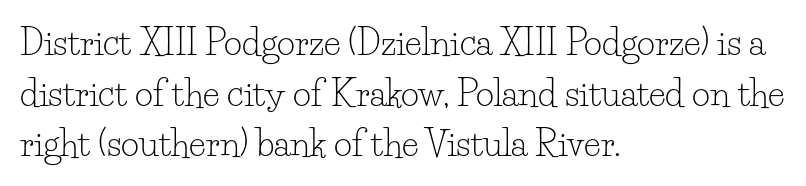
{"serif": "yes", "italic": "no", "bold": "no", "weight": "light", "width": "normal", "stroke_contrast": "low", "x_height": "small", "monospaced": "no", "underline": "no", "align": "left", "line_spacing": "normal", "line_spacing_ratio": 1.45, "letter_spacing": "normal", "letter_spacing_em": 0.0, "glyph_px": 35}
